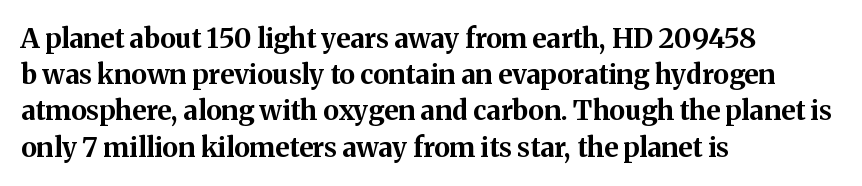
The image shows 27 px bold type, upright; set left-aligned, normal line spacing (1.34x), normal letter spacing, not underlined.
